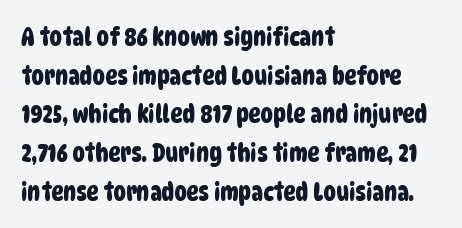
Q: Is the text underlined? A: No.
Q: How is the paragraph aligned? A: Left-aligned.
Q: Is the spacing between letters normal or unusually wide? A: Normal.
Q: Is the spacing between lines tight, normal or loose? A: Normal.
